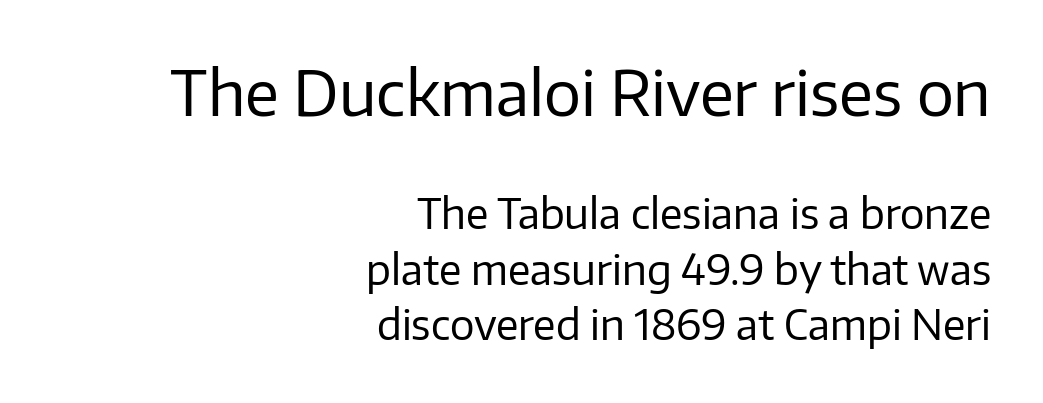
The lines are quadded right. This rendering employs a face without finishing strokes, i.e., a sans-serif. Interline gaps are of average width in this sample. Decoration check: the copy has no underline. Do the letters lean? They stand straight. Spacing verdict: proportional, widths tailored to each character.
